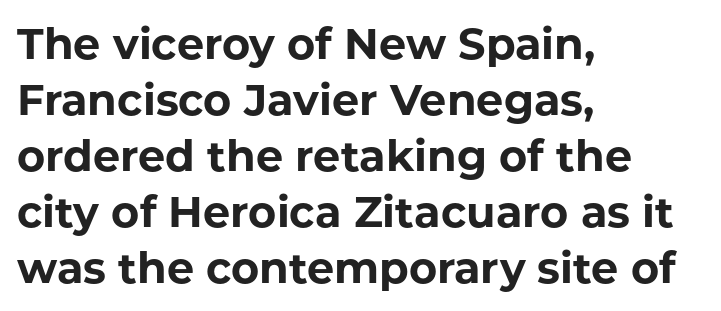
{"serif": "no", "italic": "no", "bold": "yes", "weight": "bold", "width": "normal", "stroke_contrast": "low", "x_height": "medium", "monospaced": "no", "underline": "no", "align": "left", "line_spacing": "normal", "line_spacing_ratio": 1.3, "letter_spacing": "normal", "letter_spacing_em": 0.0, "glyph_px": 43}
